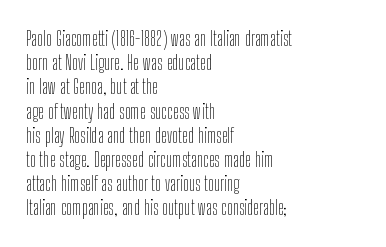
The image shows 20 px text type, upright; set left-aligned, line spacing 1.21x, normal letter spacing, not underlined.
